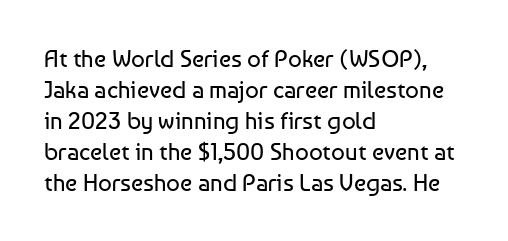
Q: Is the text bold? A: No.
Q: Is the text italic (slanted)? A: No, it is upright.
Q: Is the text underlined? A: No.
Q: How is the paragraph aligned? A: Left-aligned.
Q: Is the spacing between letters normal or unusually wide? A: Normal.
Q: Is the spacing between lines tight, normal or loose? A: Normal.
